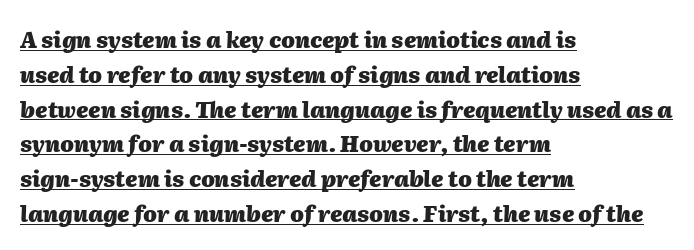
Has an underline been added? It has. The passage shown has conventional tracking throughout. Evenly set lines give the paragraph a standard silhouette. The letters are bold, with thick, heavy strokes. Designer's note — italics engaged. Reading down the block, your eye returns to a fixed left position each line.
